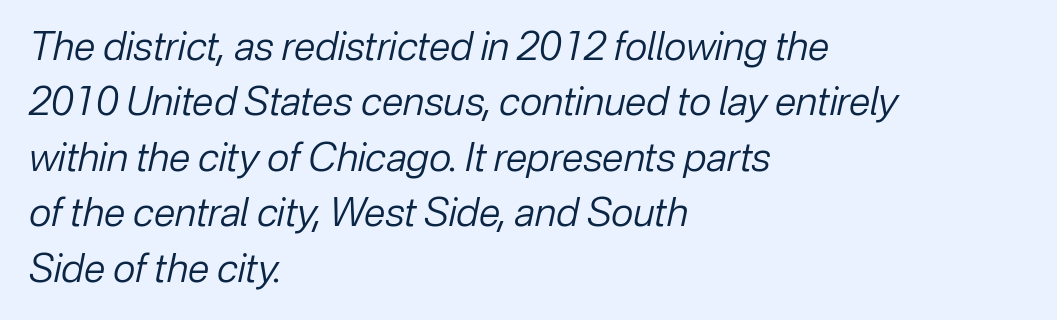
{"italic": "yes", "lean": "right", "slant_degrees": 12, "bold": "no", "weight": "regular", "width": "normal", "stroke_contrast": "low", "x_height": "medium", "monospaced": "no", "underline": "no", "align": "left", "line_spacing": "normal", "line_spacing_ratio": 1.42, "letter_spacing": "normal", "letter_spacing_em": 0.0, "glyph_px": 39}
